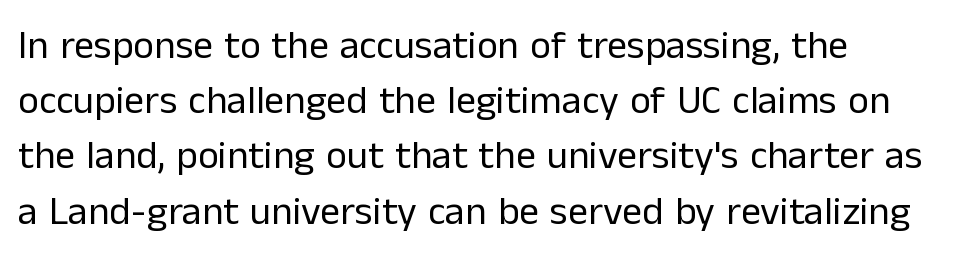
On a weight scale, this lands at 450 or below. Examine the stroke ends and you'll find no serifs. These lines are rendered in a variable-pitch font. Underline: absent.
